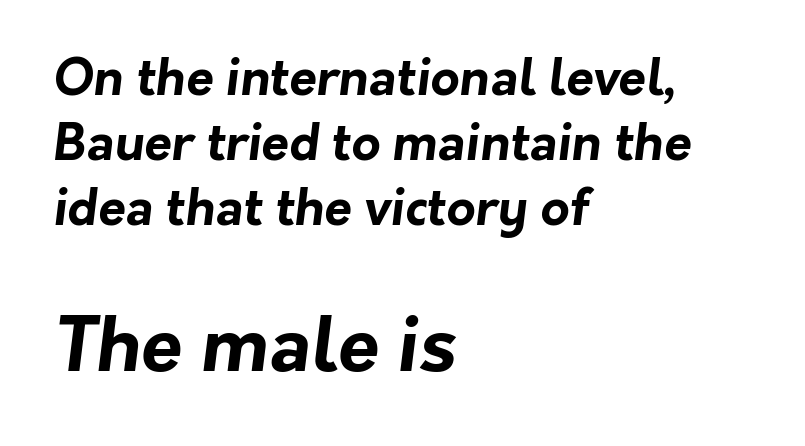
Q: Is the text bold? A: Yes.
Q: Is the typeface a serif or a sans-serif typeface? A: Sans-serif.
Q: Is the text underlined? A: No.
Q: How is the paragraph aligned? A: Left-aligned.
Q: Is the spacing between letters normal or unusually wide? A: Normal.
Q: Is the spacing between lines tight, normal or loose? A: Normal.
Q: Which block of text is set in a larger size, the first (top) or the second (bottom)? A: The second (bottom) one.
Q: Width (condensed, normal, or wide)? A: Normal.
Q: Stroke contrast? A: Low.
Q: x-height? A: Medium.
Q: Monospaced? A: No.
